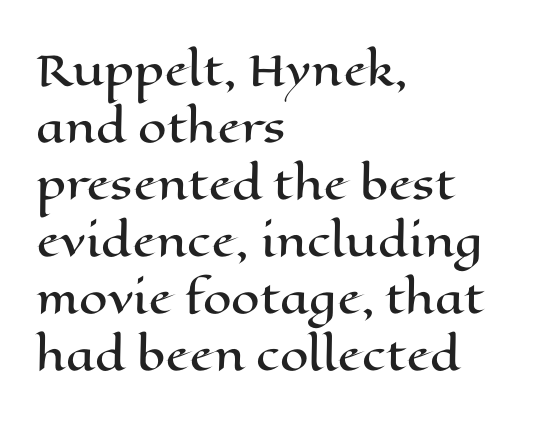
The image shows 41 px wide type, upright; set left-aligned, normal line spacing (1.39x), normal letter spacing, not underlined; high stroke contrast and a medium x-height.
